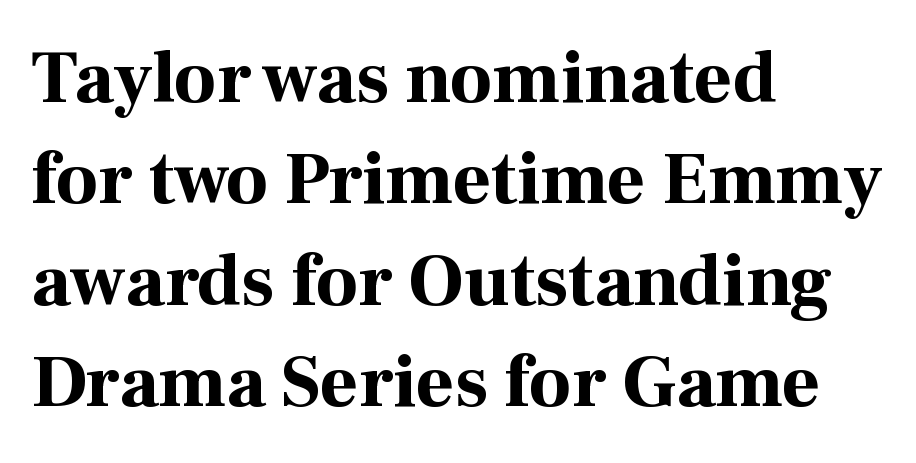
Q: Is the text bold? A: Yes.
Q: Is the text italic (slanted)? A: No, it is upright.
Q: Is the typeface a serif or a sans-serif typeface? A: Serif.
Q: Is the text underlined? A: No.
Q: How is the paragraph aligned? A: Left-aligned.
Q: Is the spacing between letters normal or unusually wide? A: Normal.
Q: Is the spacing between lines tight, normal or loose? A: Normal.
Q: Width (condensed, normal, or wide)? A: Normal.
Q: Stroke contrast? A: High.
Q: x-height? A: Medium.
Q: Monospaced? A: No.
